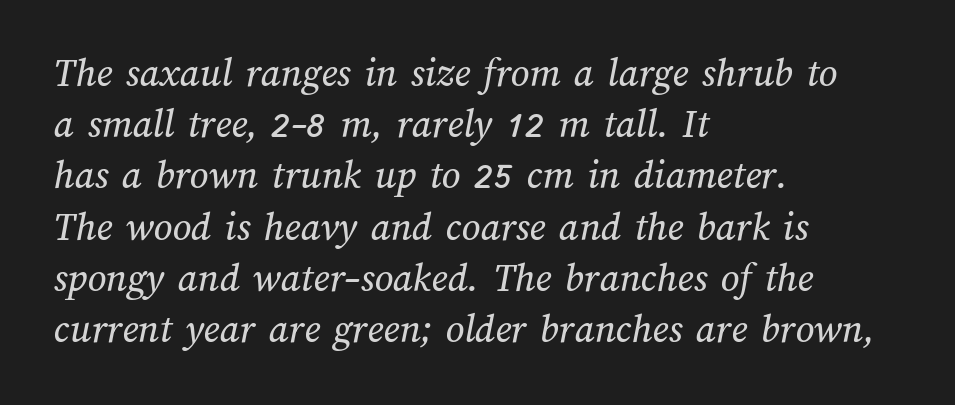
The image shows 41 px text type; set left-aligned, normal line spacing (1.25x), normal letter spacing, not underlined; medium stroke contrast and a medium x-height.
